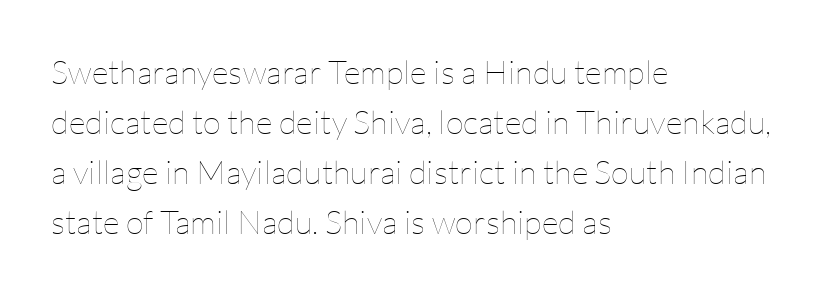
The image shows 33 px thin type, upright; set left-aligned, normal line spacing (1.52x), normal letter spacing, not underlined; low stroke contrast and a medium x-height.
